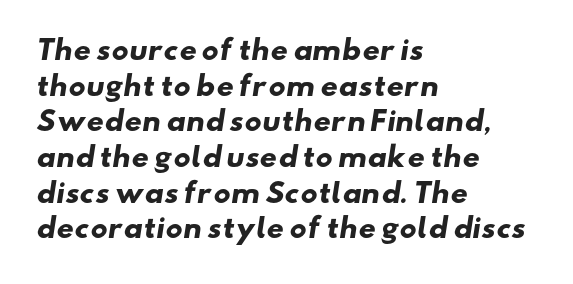
{"bold": "yes", "underline": "no", "align": "left", "line_spacing": "normal", "line_spacing_ratio": 1.32, "letter_spacing": "normal", "letter_spacing_em": 0.0, "glyph_px": 27}
